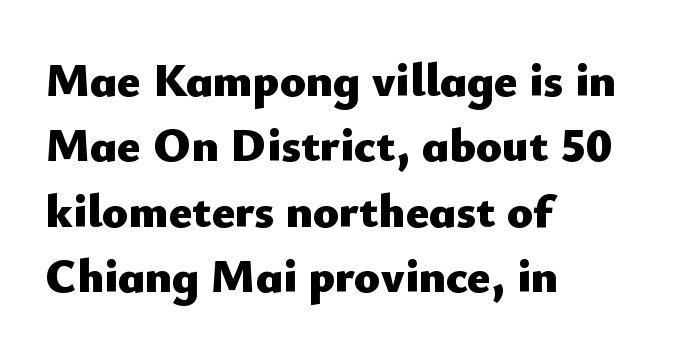
Look at the stroke-to-counter ratio: heavy, a bold. Think of a printed novel: that variable character pitch is what you see here. The font's upright variant was chosen for this text. This rendering uses left alignment, leaving the right contour irregular.
